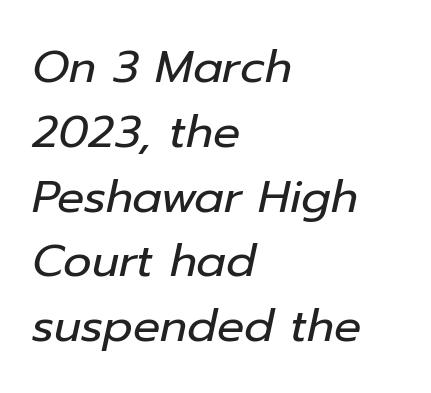
Q: Is the text bold? A: No.
Q: Is the text italic (slanted)? A: Yes, it leans right by about 12 degrees.
Q: Is the text underlined? A: No.
Q: How is the paragraph aligned? A: Left-aligned.
Q: Is the spacing between letters normal or unusually wide? A: Normal.
Q: Is the spacing between lines tight, normal or loose? A: Normal.
Q: Width (condensed, normal, or wide)? A: Normal.
Q: Stroke contrast? A: Low.
Q: x-height? A: Medium.
Q: Monospaced? A: No.
